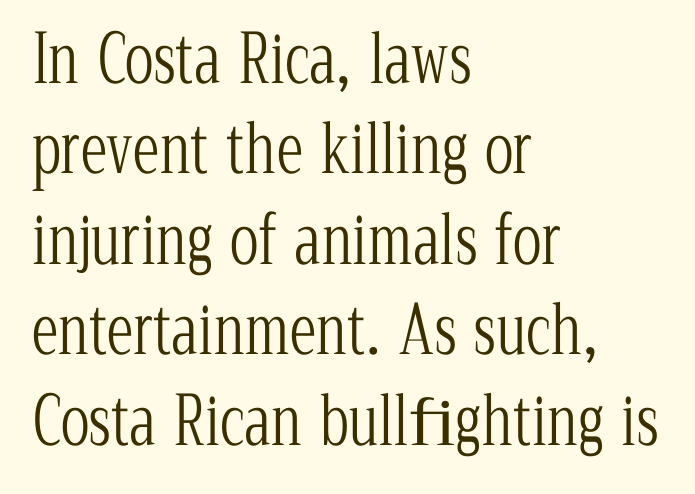
{"serif": "yes", "italic": "no", "bold": "no", "weight": "light", "width": "condensed", "stroke_contrast": "low", "x_height": "medium", "monospaced": "no", "underline": "no", "align": "left", "line_spacing": "normal", "line_spacing_ratio": 1.35, "letter_spacing": "normal", "letter_spacing_em": 0.0, "glyph_px": 67}
